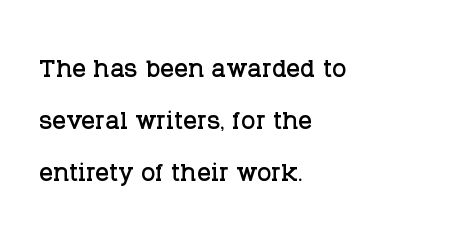
{"serif": "yes", "italic": "no", "width": "normal", "stroke_contrast": "low", "x_height": "large", "monospaced": "no", "underline": "no", "align": "left", "line_spacing": "normal", "line_spacing_ratio": 1.53, "letter_spacing": "normal", "letter_spacing_em": 0.0, "glyph_px": 34}
